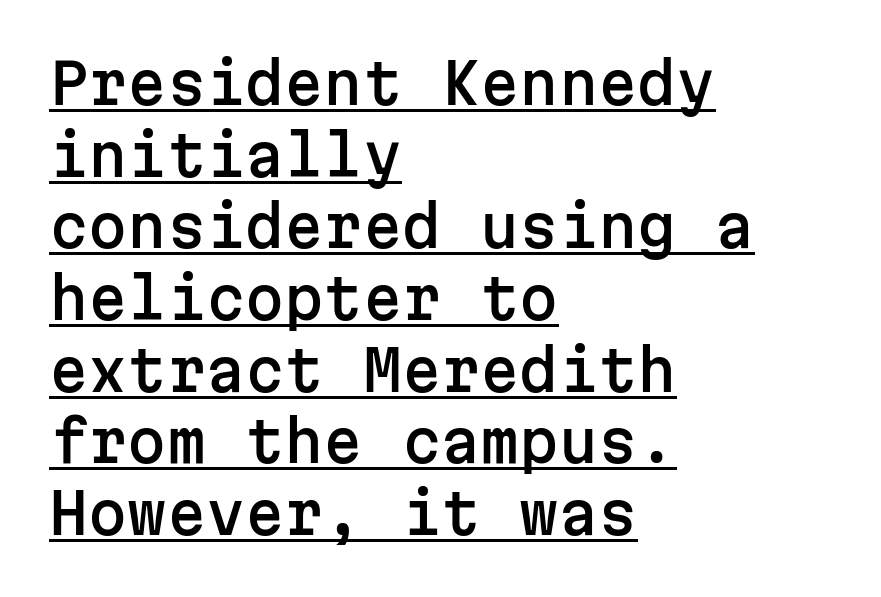
Caption: multi-line text, flush left, ragged right. The passage shown is typed in a monospace face where columns stay perfectly aligned. The line texture is even and compact thanks to regular tracking. What decoration does the sample have? An underline.
